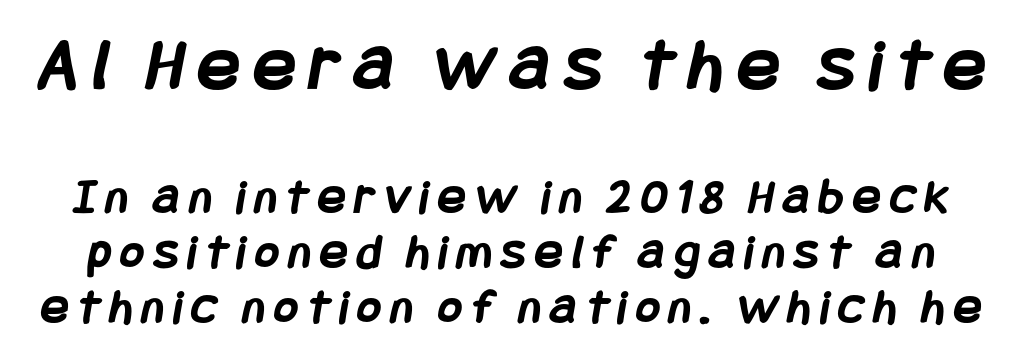
{"serif": "no", "bold": "yes", "weight": "semibold", "width": "condensed", "stroke_contrast": "low", "x_height": "large", "underline": "no", "line_spacing": "tight", "line_spacing_ratio": 1.08, "larger_block": "first", "size_ratio": 1.51, "glyph_px": 77}
